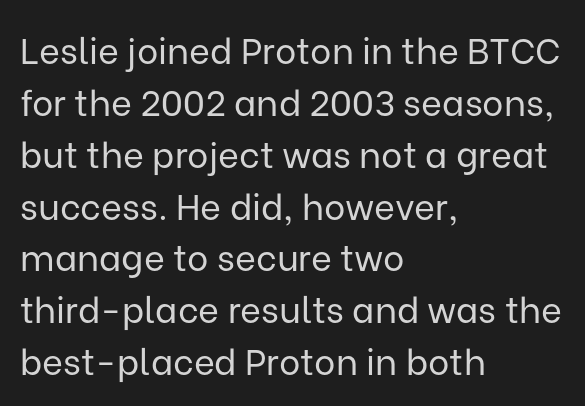
{"serif": "no", "italic": "no", "bold": "no", "weight": "regular", "width": "normal", "stroke_contrast": "low", "x_height": "medium", "monospaced": "no", "underline": "no", "align": "left", "line_spacing": "normal", "line_spacing_ratio": 1.44, "letter_spacing": "normal", "letter_spacing_em": 0.0, "glyph_px": 36}
